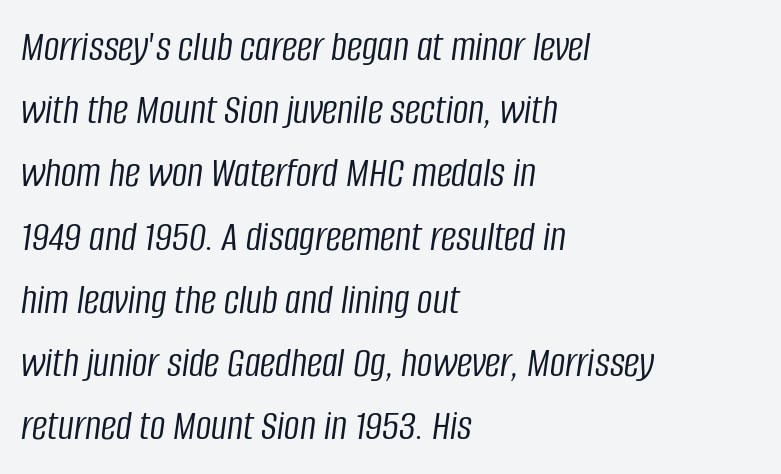
Q: Is the text bold? A: No.
Q: Is the text italic (slanted)? A: Yes, it leans right by about 8 degrees.
Q: Is the text underlined? A: No.
Q: How is the paragraph aligned? A: Left-aligned.
Q: Is the spacing between letters normal or unusually wide? A: Normal.
Q: Is the spacing between lines tight, normal or loose? A: Normal.
Q: Width (condensed, normal, or wide)? A: Condensed.
Q: Stroke contrast? A: Low.
Q: x-height? A: Large.
Q: Monospaced? A: No.
